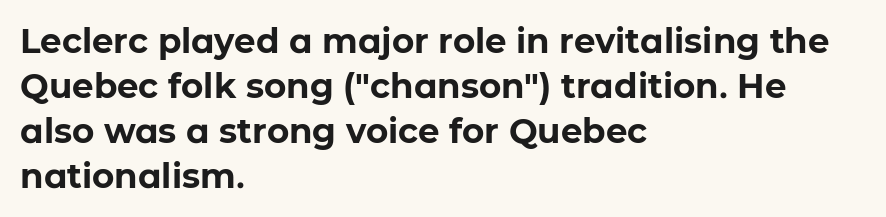
The image shows 34 px bold sans-serif type, upright; set left-aligned, normal line spacing (1.32x), normal letter spacing, not underlined; low stroke contrast and a medium x-height.
